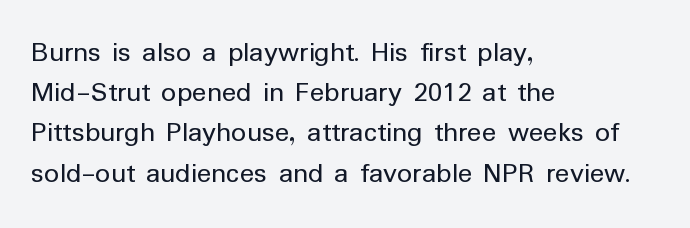
The image shows 30 px regular-weight sans-serif type, upright; set left-aligned, normal line spacing (1.34x), normal letter spacing, not underlined; low stroke contrast and a medium x-height.
